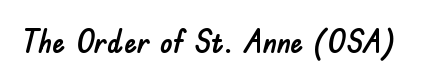
{"serif": "no", "width": "normal", "stroke_contrast": "low", "x_height": "small", "monospaced": "no", "underline": "no", "letter_spacing": "normal", "letter_spacing_em": 0.0, "glyph_px": 32}
